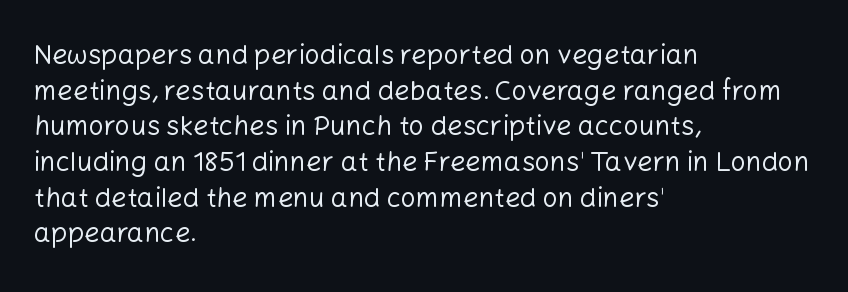
{"italic": "no", "bold": "no", "underline": "no", "align": "left", "line_spacing": "normal", "line_spacing_ratio": 1.32, "letter_spacing": "normal", "letter_spacing_em": 0.0, "glyph_px": 27}
